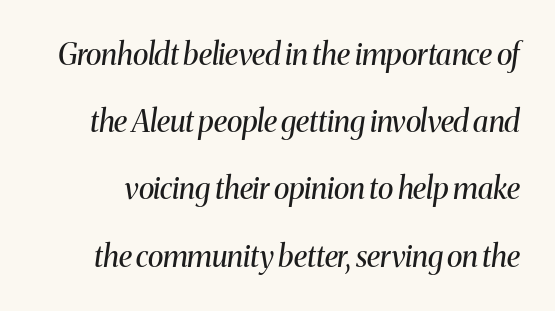
A typesetter would mark this as italic. Underlining? Definitely not there. Weight class: somewhere from thin through regular. Looks like regular typesetting: each glyph gets only the width it needs.
